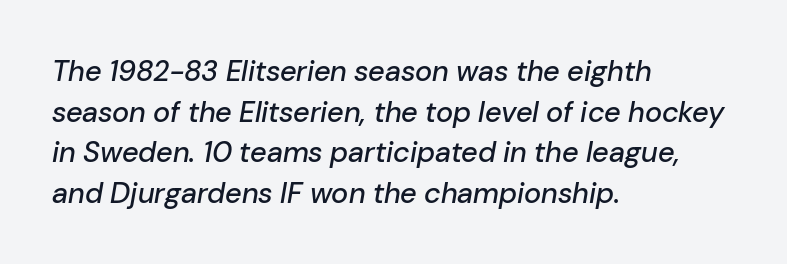
Each new line begins a customary step beneath the previous one. Line beginnings align vertically; line endings do not. No word sits above an underline. Looking at the ascenders, they clearly lean. Tracking value appears to be zero — textbook default spacing. Spacing verdict: proportional, widths tailored to each character.
